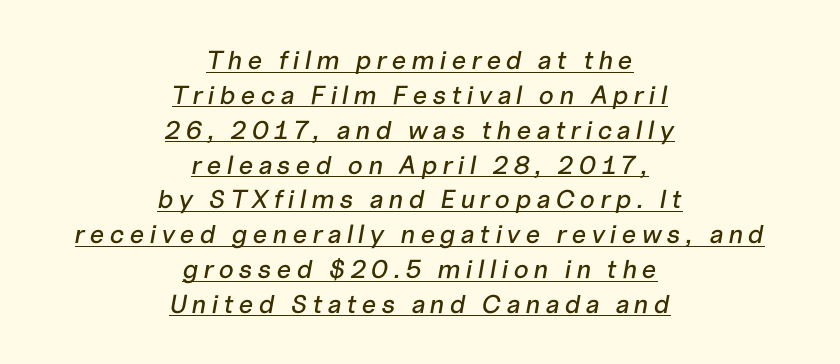
Q: Is the text italic (slanted)? A: Yes, it leans right by about 10 degrees.
Q: Is the text underlined? A: Yes.
Q: How is the paragraph aligned? A: Centered.
Q: Is the spacing between lines tight, normal or loose? A: Normal.
